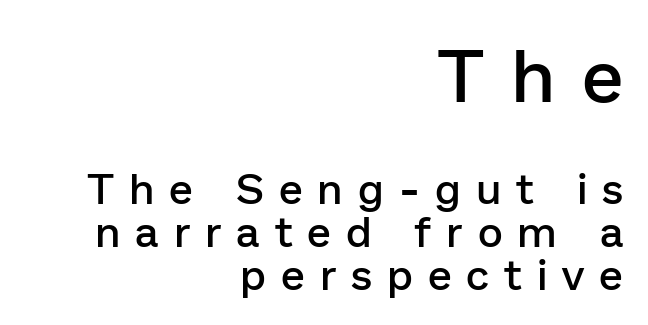
Font category for this specimen: sans-serif. In terms of leading, this rendering errs on the cramped side. The designer gave the opening block more size than the closing block. Does the weight exceed regular? Yes, but only to semibold. Look at the tracking — it's clearly loosened, letters drifting apart. The area under the type is left untouched.
